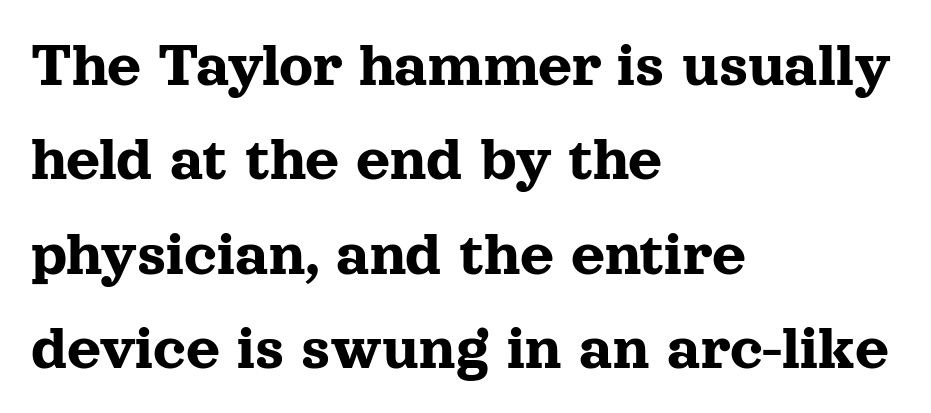
Q: Is the text italic (slanted)? A: No, it is upright.
Q: Is the typeface a serif or a sans-serif typeface? A: Serif.
Q: Is the text underlined? A: No.
Q: How is the paragraph aligned? A: Left-aligned.
Q: Is the spacing between letters normal or unusually wide? A: Normal.
Q: Is the spacing between lines tight, normal or loose? A: Normal.
Q: Width (condensed, normal, or wide)? A: Normal.
Q: x-height? A: Medium.
Q: Monospaced? A: No.
